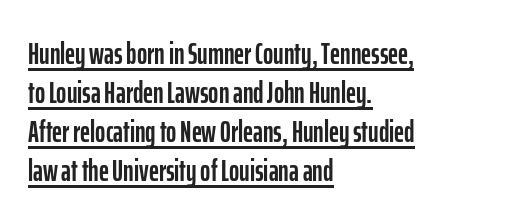
Tracking value appears to be zero — textbook default spacing. Emphasis is given by a line drawn under the lettering. This is roman type, the default non-slanted kind. The letters advance in unequal steps, a hallmark of proportional type. This is sans-serif lettering, the kind often seen on screens and signage. Layout note: lines flush left.
